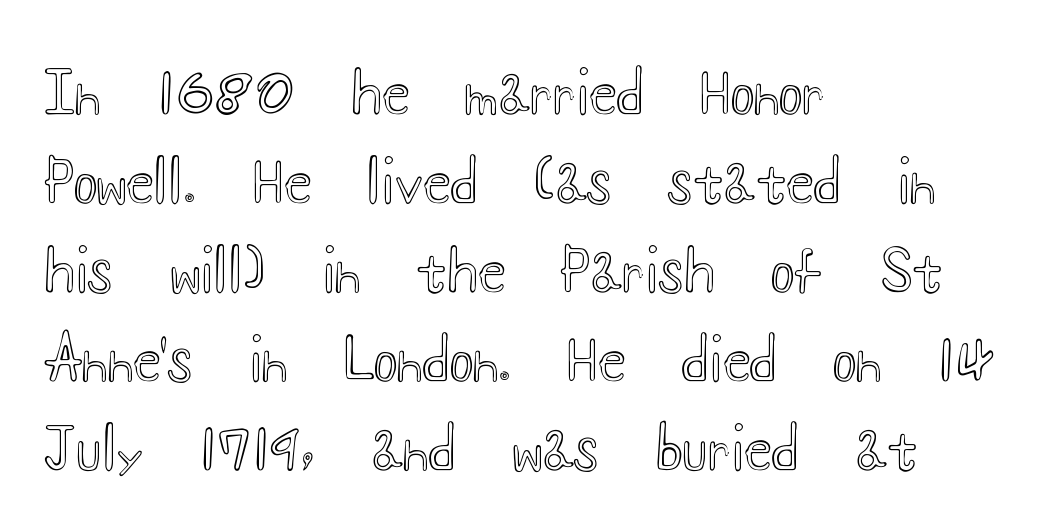
{"italic": "no", "width": "wide", "x_height": "small", "monospaced": "no", "underline": "no", "align": "left", "line_spacing": "normal", "line_spacing_ratio": 1.59, "letter_spacing": "normal", "letter_spacing_em": 0.0, "glyph_px": 56}
